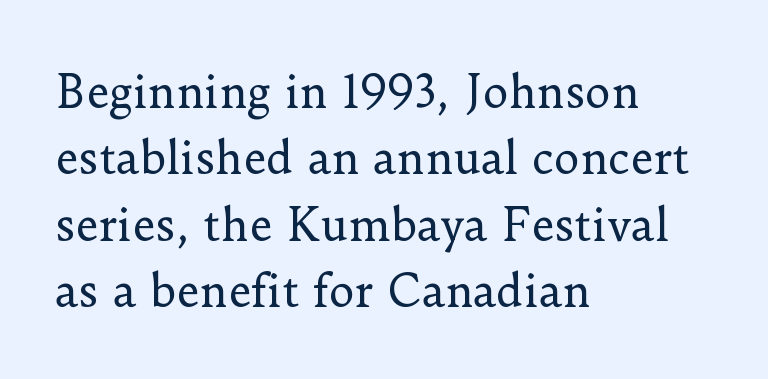
Classification — serif. Is the block centered? No — it sits flush against the left margin. Weight: not bold — regular or lighter. The tracking reads as untouched default to a designer's eye. The letters stand straight up with perfectly vertical stems.
